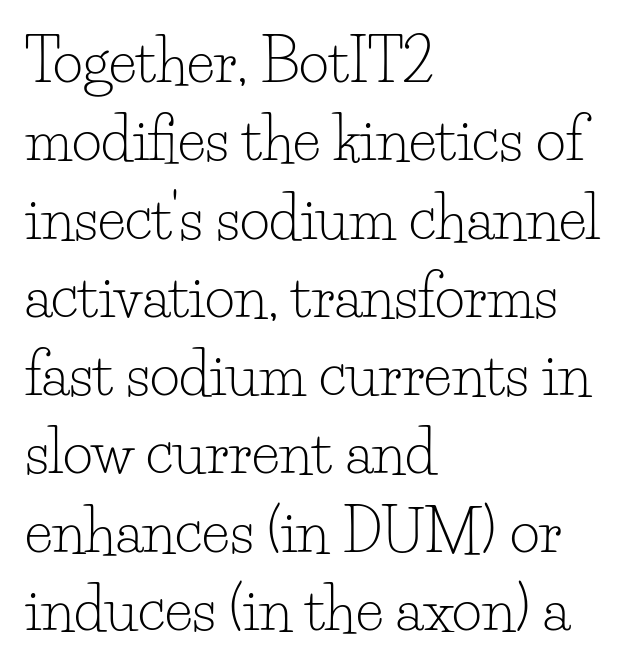
{"serif": "yes", "italic": "no", "bold": "no", "weight": "light", "width": "normal", "stroke_contrast": "low", "x_height": "small", "monospaced": "no", "underline": "no", "align": "left", "line_spacing": "normal", "line_spacing_ratio": 1.35, "letter_spacing": "normal", "letter_spacing_em": 0.0, "glyph_px": 58}
